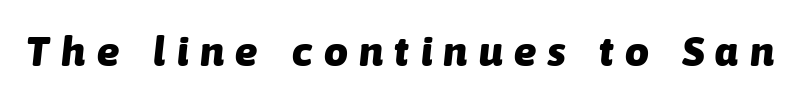
Compared with an ordinary text face, these strokes are far heavier — a full bold. The passage shown has open, widely tracked lettering throughout. Words float on clear page, feet unadorned. Is this a fixed-width face? No — the glyphs have proportional, varying widths. Quick note: italic.
